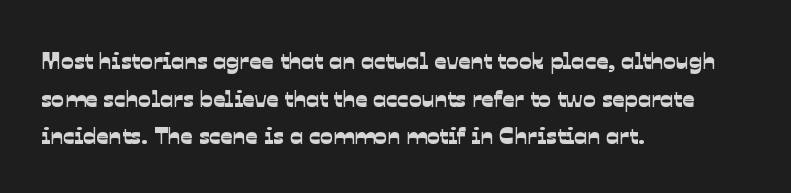
Q: Is the text underlined? A: No.
Q: How is the paragraph aligned? A: Left-aligned.
Q: Is the spacing between letters normal or unusually wide? A: Normal.
Q: Is the spacing between lines tight, normal or loose? A: Normal.
